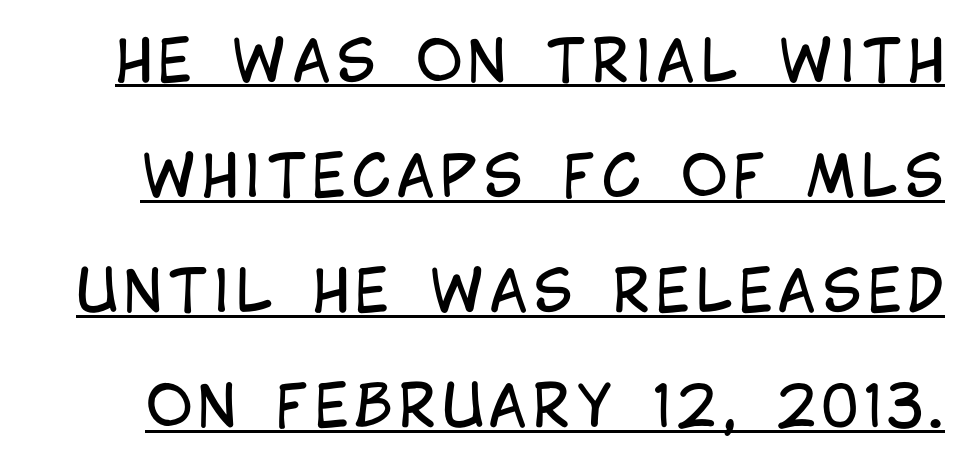
Q: Is the text bold? A: No.
Q: Is the text italic (slanted)? A: No, it is upright.
Q: Is the typeface a serif or a sans-serif typeface? A: Sans-serif.
Q: Is the text underlined? A: Yes.
Q: Is the spacing between lines tight, normal or loose? A: Loose.
Q: Width (condensed, normal, or wide)? A: Condensed.
Q: Stroke contrast? A: Low.
Q: x-height? A: Large.
Q: Monospaced? A: No.
